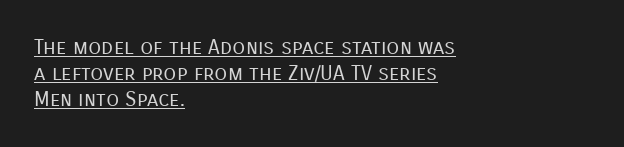
The image shows 21 px text type, upright; set left-aligned, line spacing 1.24x, normal letter spacing, underlined.
